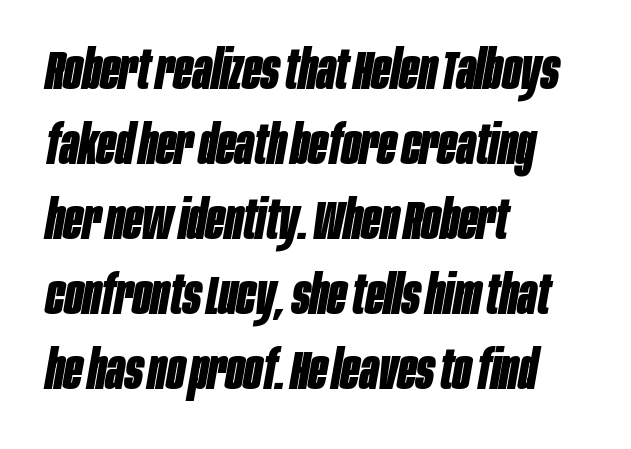
If you measured baseline to baseline, you'd find a middling distance. Check the space under the baseline: it is left empty. The letters advance in unequal steps, a hallmark of proportional type. These lines carry a lot of weight — the face is fully bold.
